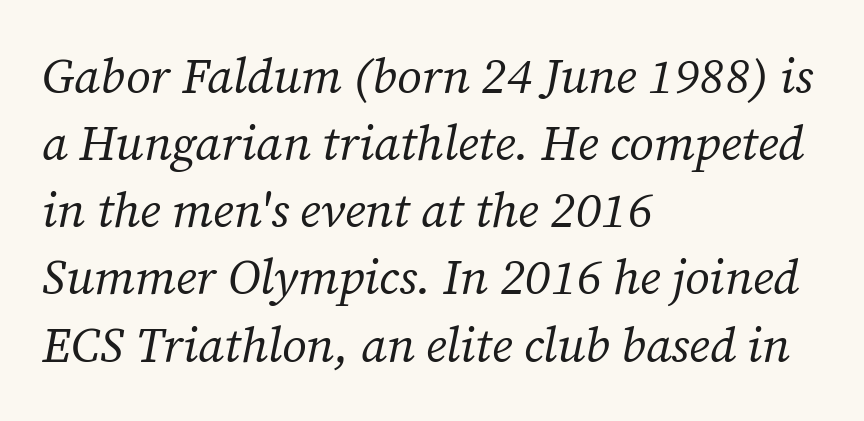
{"serif": "yes", "italic": "yes", "lean": "right", "slant_degrees": 12, "bold": "no", "weight": "regular", "width": "normal", "stroke_contrast": "medium", "x_height": "medium", "monospaced": "no", "underline": "no", "align": "left", "line_spacing": "normal", "line_spacing_ratio": 1.37, "letter_spacing": "normal", "letter_spacing_em": 0.0, "glyph_px": 49}
